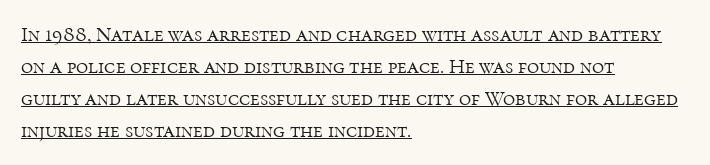
The image shows 21 px text type, upright; set left-aligned, normal line spacing (1.52x), normal letter spacing, underlined.
